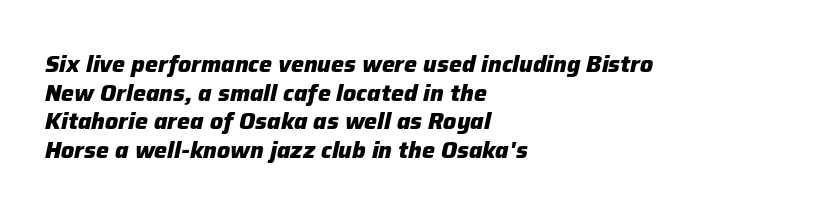
{"italic": "yes", "lean": "right", "slant_degrees": 12, "bold": "yes", "underline": "no", "align": "left", "line_spacing": "normal", "line_spacing_ratio": 1.25, "letter_spacing": "normal", "letter_spacing_em": 0.0, "glyph_px": 23}
